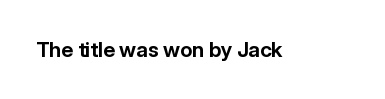
Q: Is the text bold? A: Yes.
Q: Is the text italic (slanted)? A: No, it is upright.
Q: Is the text underlined? A: No.
Q: Is the spacing between letters normal or unusually wide? A: Normal.
